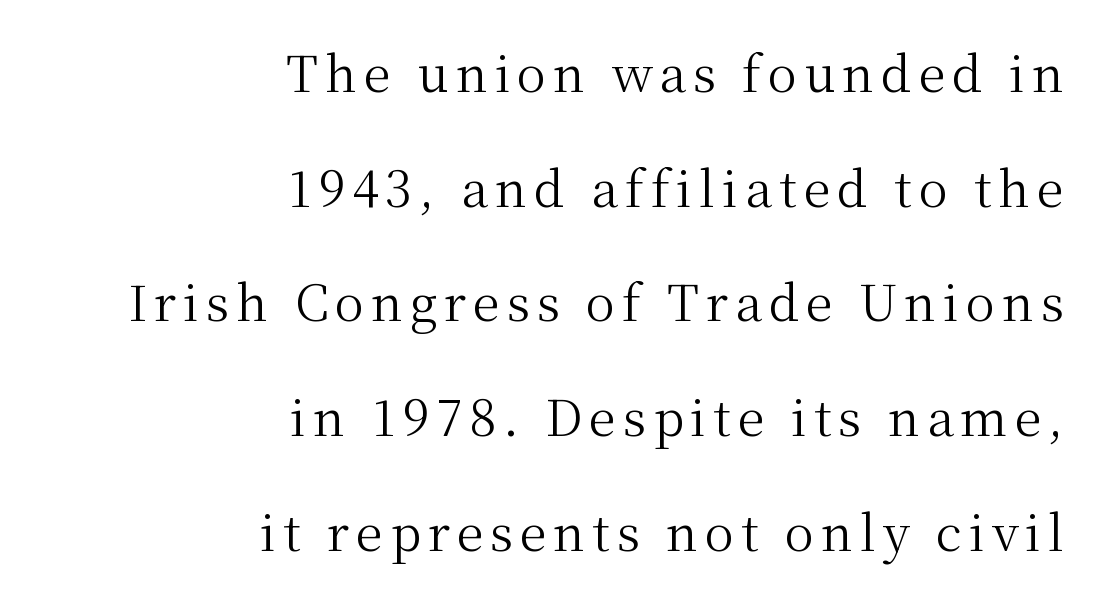
Q: Is the text bold? A: No.
Q: Is the text italic (slanted)? A: No, it is upright.
Q: Is the typeface a serif or a sans-serif typeface? A: Serif.
Q: Is the text underlined? A: No.
Q: How is the paragraph aligned? A: Right-aligned.
Q: Is the spacing between lines tight, normal or loose? A: Loose.
Q: Width (condensed, normal, or wide)? A: Normal.
Q: Stroke contrast? A: Medium.
Q: x-height? A: Medium.
Q: Monospaced? A: No.
